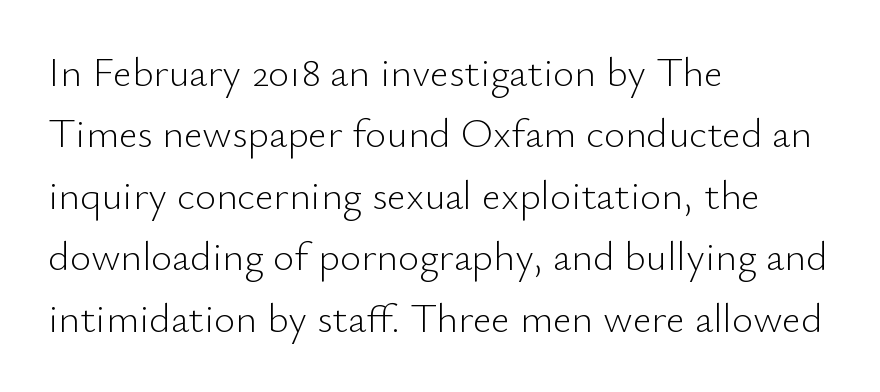
Q: Is the text bold? A: No.
Q: Is the text italic (slanted)? A: No, it is upright.
Q: Is the typeface a serif or a sans-serif typeface? A: Sans-serif.
Q: Is the text underlined? A: No.
Q: How is the paragraph aligned? A: Left-aligned.
Q: Is the spacing between letters normal or unusually wide? A: Normal.
Q: Is the spacing between lines tight, normal or loose? A: Normal.
Q: Width (condensed, normal, or wide)? A: Normal.
Q: Stroke contrast? A: Low.
Q: x-height? A: Small.
Q: Monospaced? A: No.
